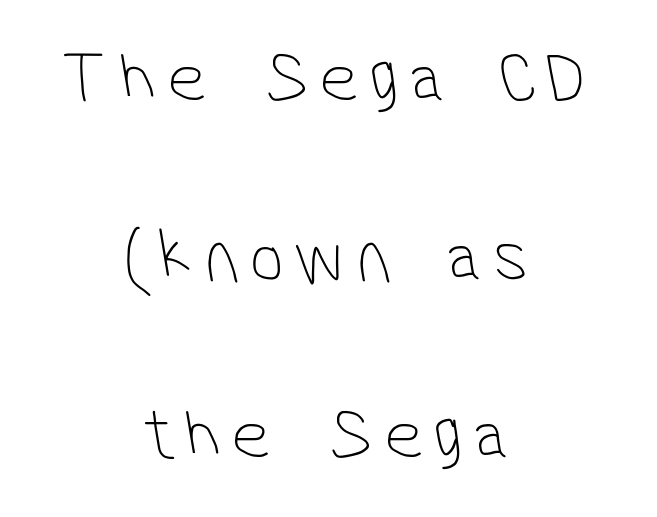
The image shows 76 px thin, condensed sans-serif type; set centered, loose line spacing (2.35x), not underlined; low stroke contrast and a medium x-height.
